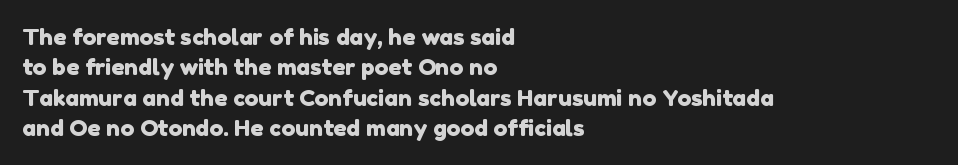
Q: Is the text underlined? A: No.
Q: How is the paragraph aligned? A: Left-aligned.
Q: Is the spacing between letters normal or unusually wide? A: Normal.
Q: Is the spacing between lines tight, normal or loose? A: Normal.
